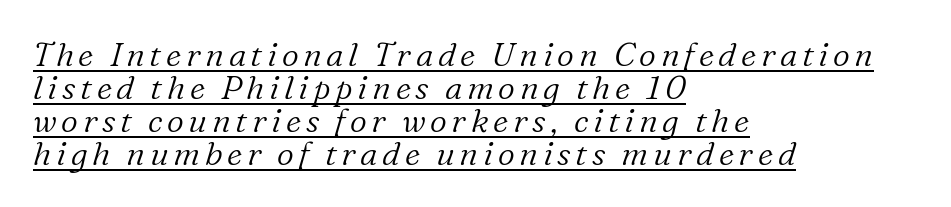
The image shows 33 px light serif type, italic (leaning right); set left-aligned, tight line spacing (1.0x), underlined; low stroke contrast and a medium x-height.
